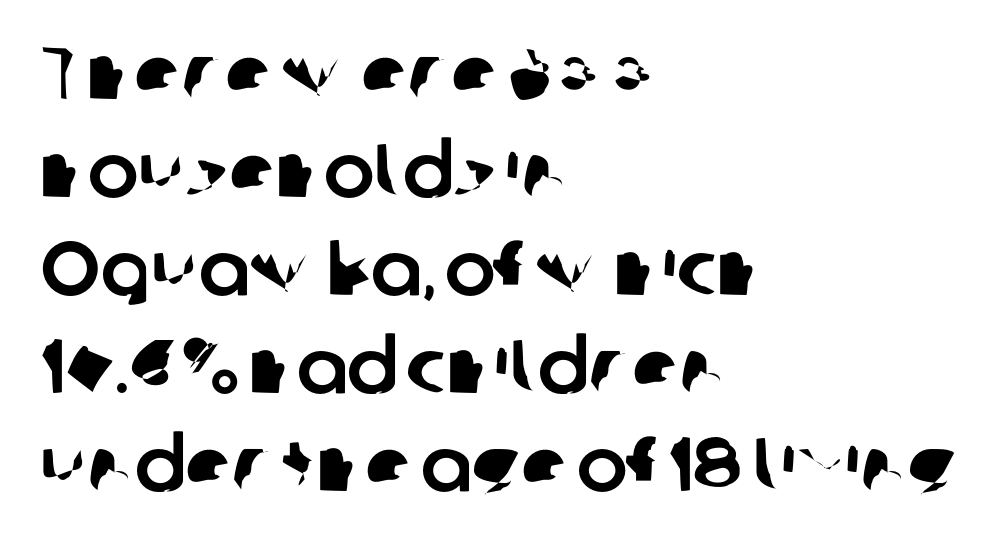
A typesetter would call this leading conventional body-copy spacing. Do the characters align in a grid? No, the font is proportional. The glyphs in this specimen are sans serif. Has an underline been added? It has not.
